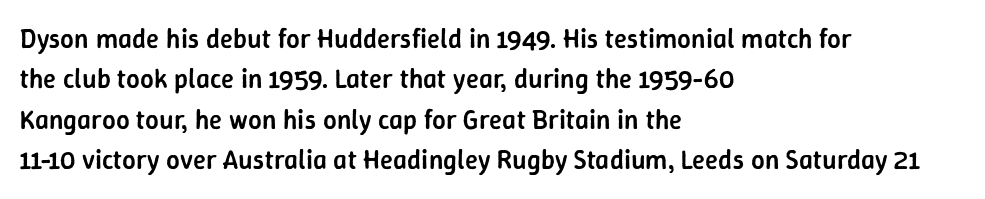
Q: Is the text bold? A: Semi-bold.
Q: Is the text italic (slanted)? A: No, it is upright.
Q: Is the text underlined? A: No.
Q: How is the paragraph aligned? A: Left-aligned.
Q: Is the spacing between letters normal or unusually wide? A: Normal.
Q: Is the spacing between lines tight, normal or loose? A: Normal.
